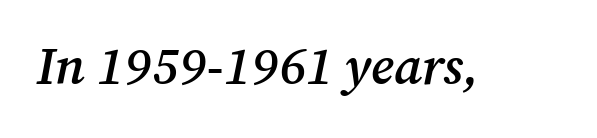
The whole block is typeset with a tilt. The characters display serif detailing at their extremities. Short note: letters normally spaced. The rendering uses natural spacing where letterforms have individual widths.
